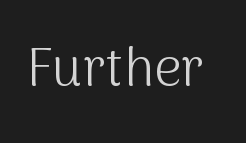
Here the designer chose a conventional face with non-uniform glyph widths. Are there feet on the stems? There aren't — it's a sans. The letters look calm and open, with moderate or lighter stems. The face used here is rendered with its standard letterfit.
